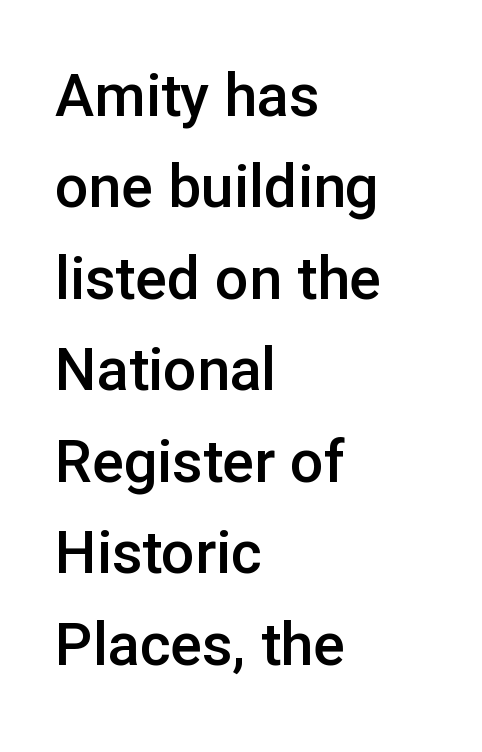
Is the block centered? No — it sits flush against the left margin. The typesetting leans somewhat heavy: a semibold. Clear beneath every line of the passage. The lettering stays uniformly vertical, giving the passage a roman look. The type is set solid horizontally, with unmodified tracking.
